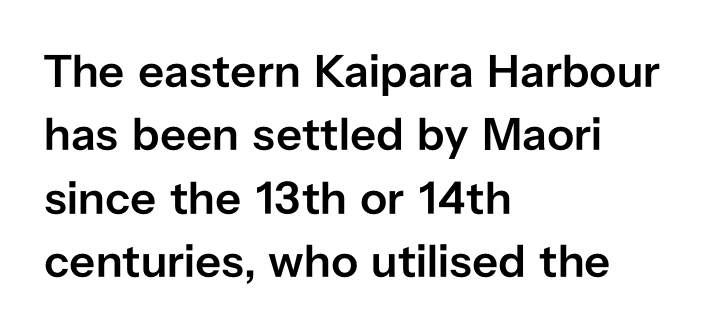
No extra tracking has been applied to these lines. Glance below the letters and you will spot only blank space. A typesetter would call this leading conventional body-copy spacing. Rendered with straight, roman letterforms. Visually the block forms a straight wall on the left and a jagged coastline on the right.
